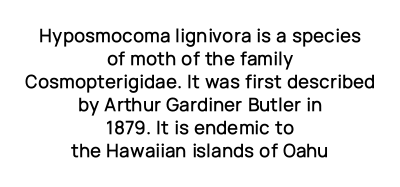
{"italic": "no", "underline": "no", "align": "center", "line_spacing": "tight", "line_spacing_ratio": 1.15, "letter_spacing": "normal", "letter_spacing_em": 0.0, "glyph_px": 20}
